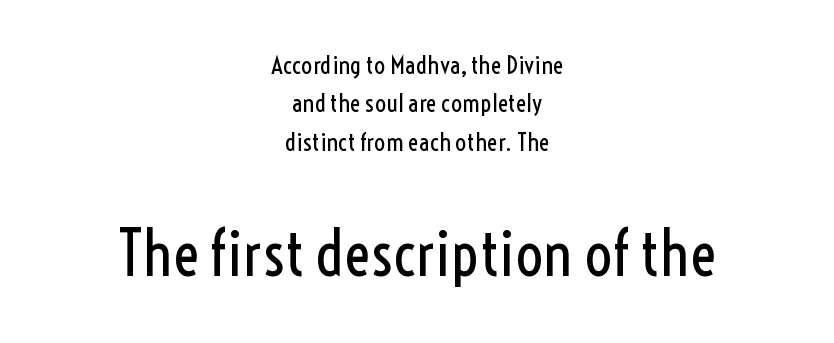
The image shows 62 px regular-weight, condensed sans-serif type, upright; set centered, normal line spacing (1.54x), normal letter spacing, not underlined; the second (bottom) block is 2.48x larger; a medium x-height.
